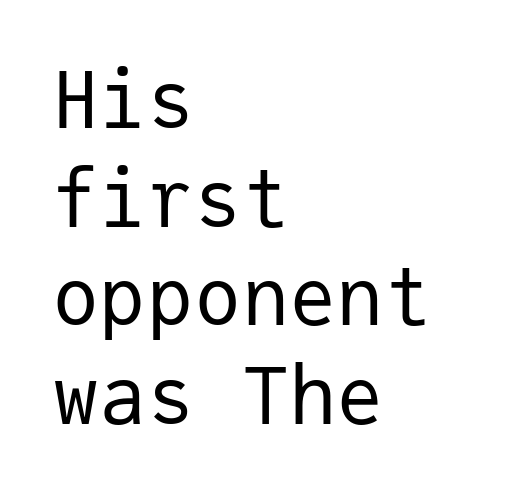
The image shows 79 px regular-weight sans-serif type, upright, monospaced; set left-aligned, normal line spacing (1.25x), normal letter spacing, not underlined; low stroke contrast and a medium x-height.
